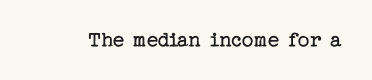
The image shows 23 px text type, upright; set normal letter spacing, not underlined.
